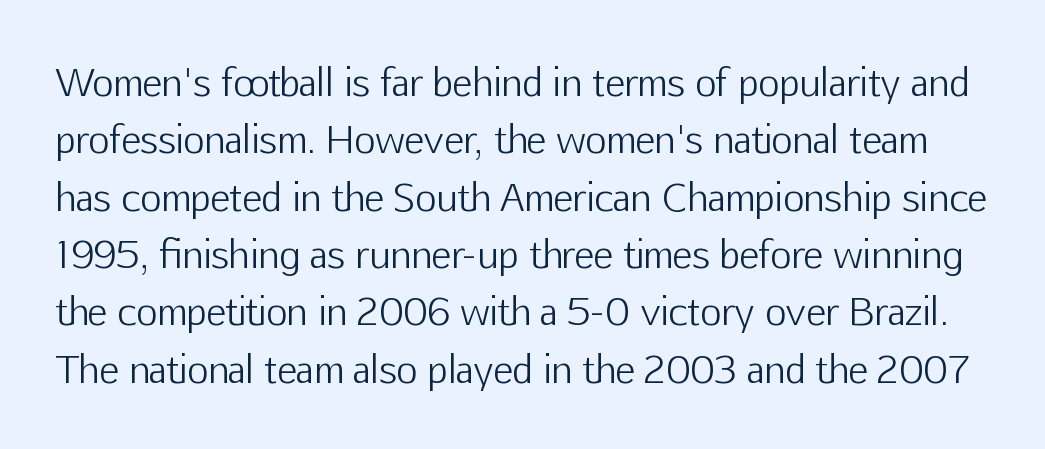
The image shows 37 px light sans-serif type, upright; set normal line spacing (1.55x), normal letter spacing, not underlined; low stroke contrast and a medium x-height.
